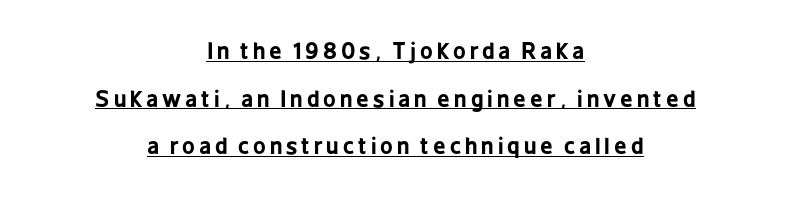
Q: Is the text bold? A: Yes.
Q: Is the text italic (slanted)? A: No, it is upright.
Q: Is the text underlined? A: Yes.
Q: How is the paragraph aligned? A: Centered.
Q: Is the spacing between lines tight, normal or loose? A: Loose.
